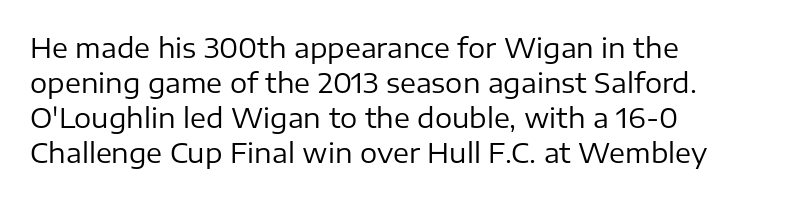
The image shows 27 px text type, upright; set left-aligned, normal line spacing (1.3x), normal letter spacing, not underlined.
